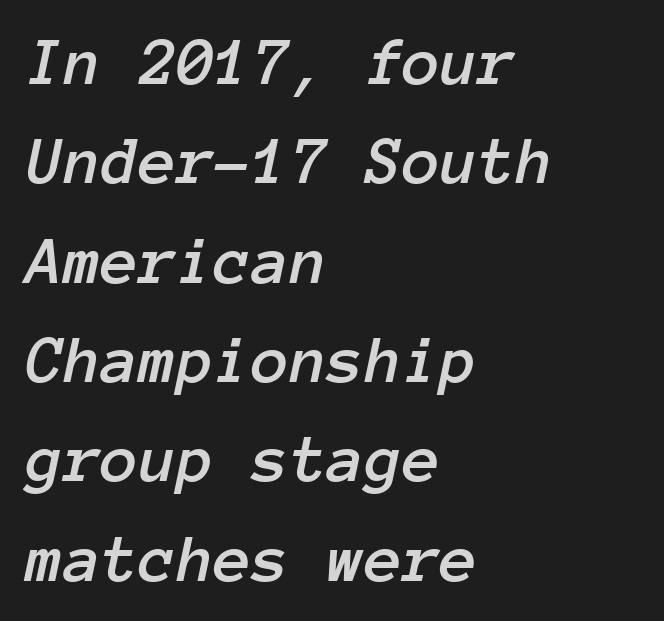
The image shows 69 px text type, italic (leaning right), monospaced; set left-aligned, normal line spacing (1.44x), normal letter spacing, not underlined; low stroke contrast and a medium x-height.
